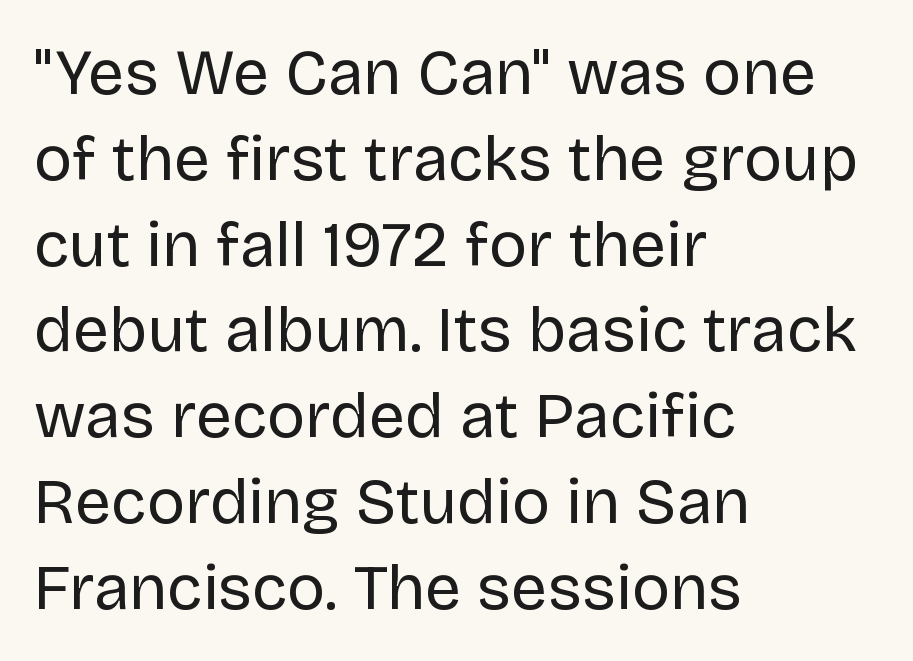
Q: Is the text bold? A: No.
Q: Is the text italic (slanted)? A: No, it is upright.
Q: Is the typeface a serif or a sans-serif typeface? A: Sans-serif.
Q: Is the text underlined? A: No.
Q: How is the paragraph aligned? A: Left-aligned.
Q: Is the spacing between letters normal or unusually wide? A: Normal.
Q: Is the spacing between lines tight, normal or loose? A: Normal.
Q: Width (condensed, normal, or wide)? A: Normal.
Q: Stroke contrast? A: Low.
Q: x-height? A: Large.
Q: Monospaced? A: No.
